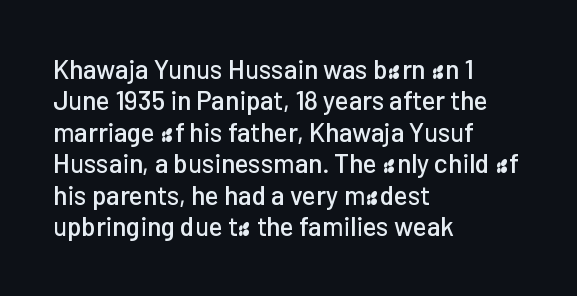
{"italic": "no", "underline": "no", "align": "left", "line_spacing_ratio": 1.21, "letter_spacing": "normal", "letter_spacing_em": 0.0, "glyph_px": 26}
